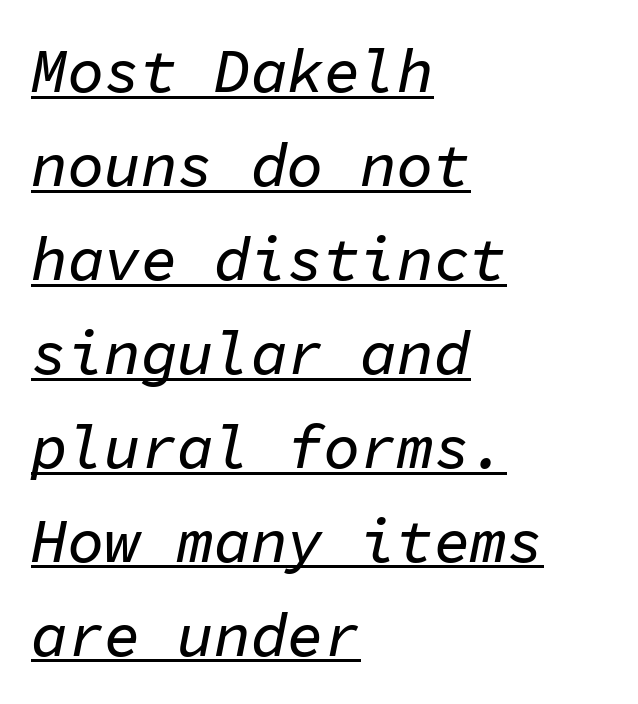
The image shows 61 px text type, italic (leaning right), monospaced; set left-aligned, normal line spacing (1.54x), normal letter spacing, underlined; low stroke contrast and a medium x-height.
